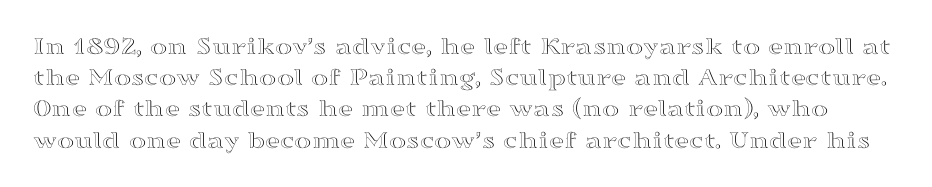
The image shows 26 px text type, upright; set line spacing 1.2x, normal letter spacing, not underlined.
